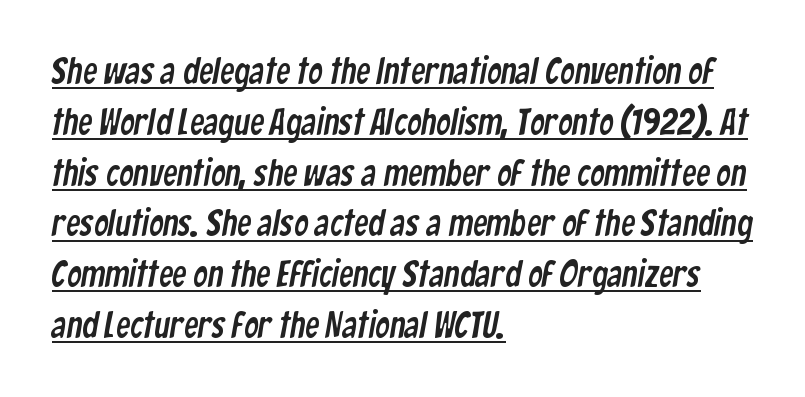
{"serif": "no", "width": "condensed", "stroke_contrast": "low", "x_height": "medium", "monospaced": "no", "underline": "yes", "align": "left", "line_spacing": "normal", "line_spacing_ratio": 1.41, "letter_spacing": "normal", "letter_spacing_em": 0.0, "glyph_px": 36}
